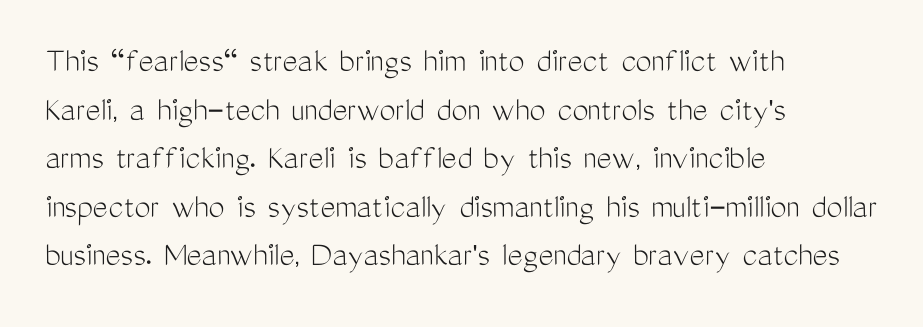
The image shows 36 px light, condensed sans-serif type, upright; set left-aligned, normal line spacing (1.35x), normal letter spacing, not underlined; medium stroke contrast and a medium x-height.
